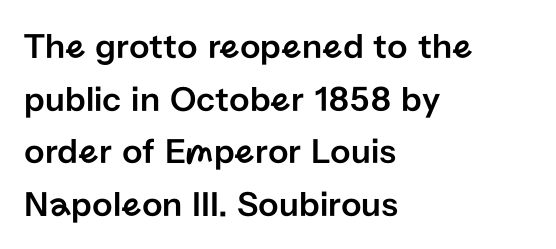
Default kerning and tracking; the words read as compact shapes. Regarding serifs, this sample does without them. Every row of glyphs begins at an identical x-position on the left. One glance says typical: line gaps are just what's usual. Is this a fixed-width face? No — the glyphs have proportional, varying widths. Lines of text with bare space underneath.
